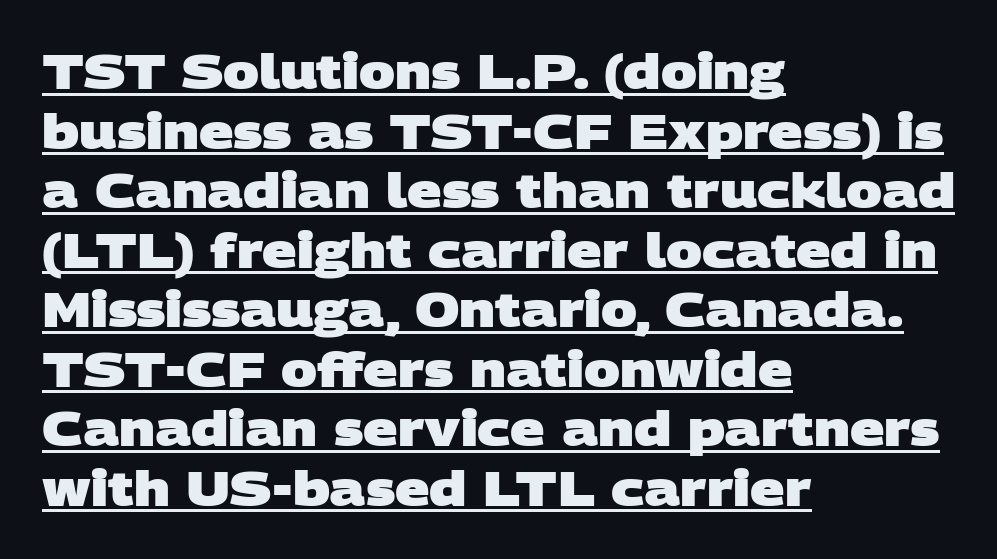
Examine the stroke ends and you'll find no serifs. Line starts are locked; line ends wander. The passage shown is underscored from start to finish. Stroke thickness is high; the sample reads as a true bold.
